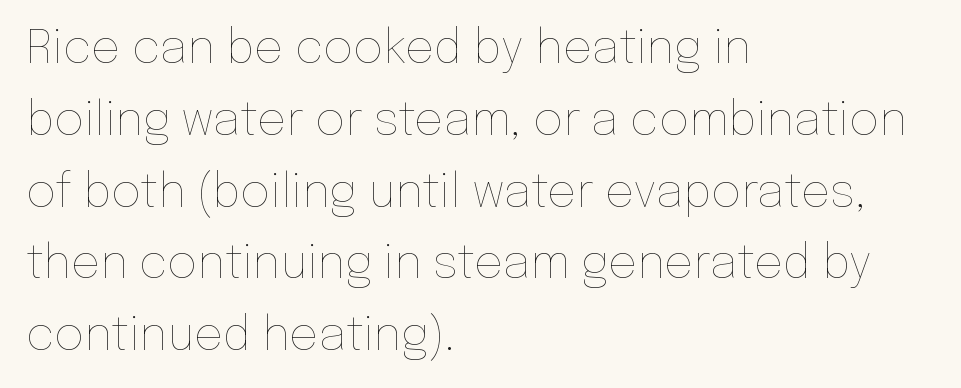
Q: Is the text bold? A: No.
Q: Is the text italic (slanted)? A: No, it is upright.
Q: Is the text underlined? A: No.
Q: How is the paragraph aligned? A: Left-aligned.
Q: Is the spacing between letters normal or unusually wide? A: Normal.
Q: Is the spacing between lines tight, normal or loose? A: Normal.
Q: Width (condensed, normal, or wide)? A: Normal.
Q: Stroke contrast? A: Low.
Q: x-height? A: Medium.
Q: Monospaced? A: No.
